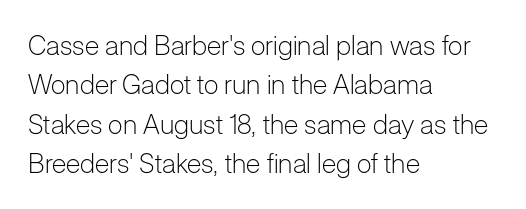
Quick note: not italic, upright. Is the stroke heavy? The answer is a plain regular-or-lighter. The setting favours the left margin, as ordinary paragraphs usually do. Has an underline been added? It has not. Tracking here is standard; glyphs follow each other at the usual distance. Line spacing here is normal.
